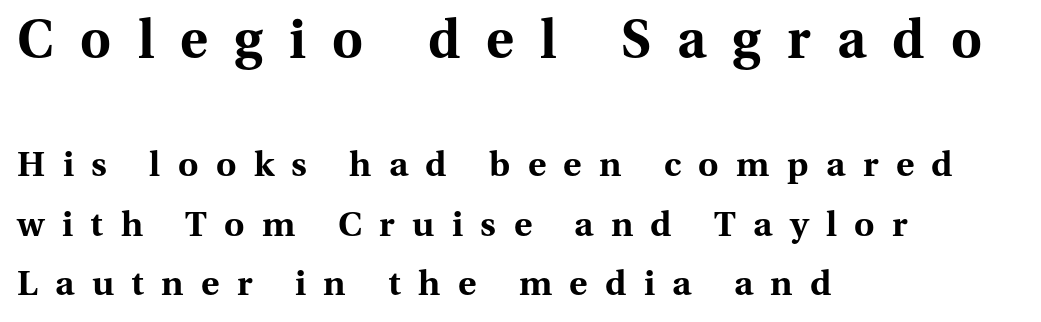
The image shows 53 px bold serif type, upright; set left-aligned, normal line spacing (1.7x), unusually wide letter spacing (+0.5 em), not underlined; the first (top) block is 1.51x larger; medium stroke contrast and a medium x-height.
